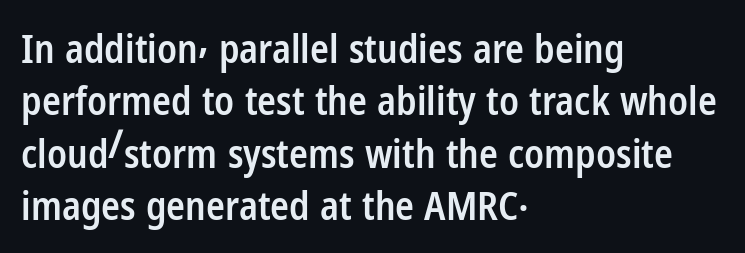
This rendering employs a face without finishing strokes, i.e., a sans-serif. The specimen reads as upright at a glance. Leading matches the norm, producing a regular column. Compared with typical body copy, the letter spacing here is the same. These lines stack with their left ends in a neat column. Note the varied advance widths — an 'i' is clearly narrower than an 'm'.
